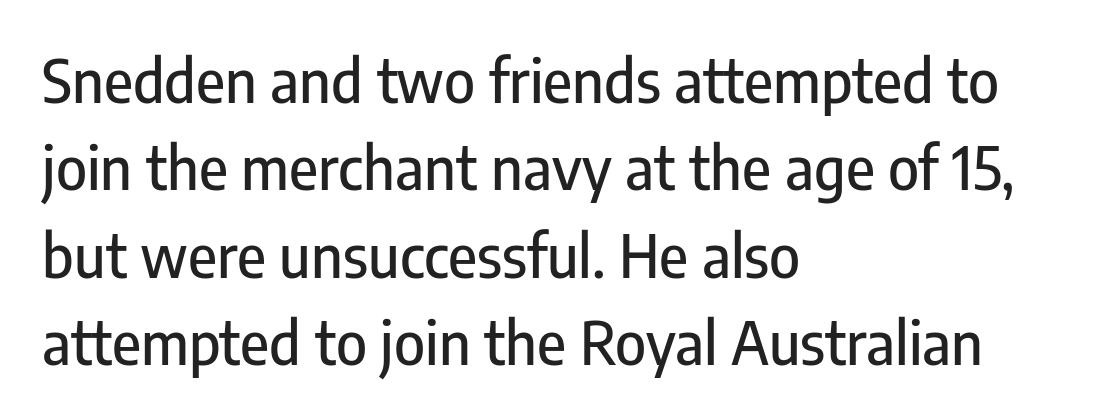
Varying glyph widths throughout — classic text-font behaviour. Standard letterfit; no display-style spreading of the glyphs. The text block is weighted toward the left margin, trailing off unevenly rightward. Plain, unruled lines of type.
